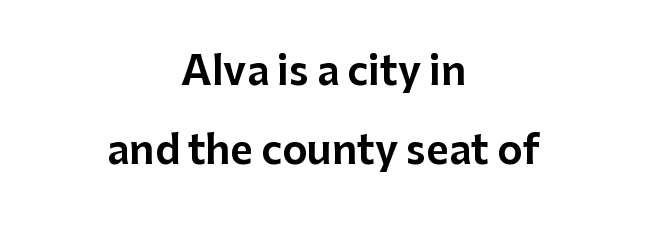
{"serif": "no", "italic": "no", "width": "normal", "stroke_contrast": "low", "x_height": "medium", "monospaced": "no", "underline": "no", "align": "center", "line_spacing": "loose", "line_spacing_ratio": 2.02, "letter_spacing": "normal", "letter_spacing_em": 0.0, "glyph_px": 39}
